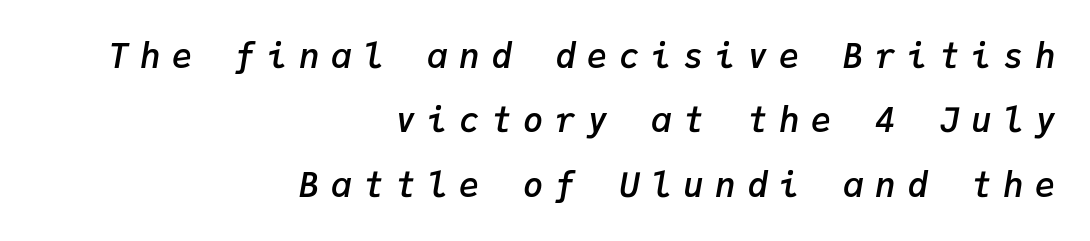
{"italic": "yes", "lean": "right", "slant_degrees": 9, "bold": "semi", "weight": "semibold", "width": "normal", "stroke_contrast": "low", "x_height": "medium", "monospaced": "yes", "underline": "no", "align": "right", "line_spacing_ratio": 1.89, "letter_spacing": "wide", "letter_spacing_em": 0.34, "glyph_px": 34}
